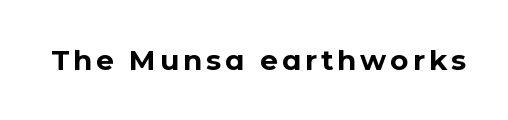
Q: Is the text bold? A: Yes.
Q: Is the text italic (slanted)? A: No, it is upright.
Q: Is the typeface a serif or a sans-serif typeface? A: Sans-serif.
Q: Is the text underlined? A: No.
Q: Width (condensed, normal, or wide)? A: Normal.
Q: Stroke contrast? A: Low.
Q: x-height? A: Medium.
Q: Monospaced? A: No.
